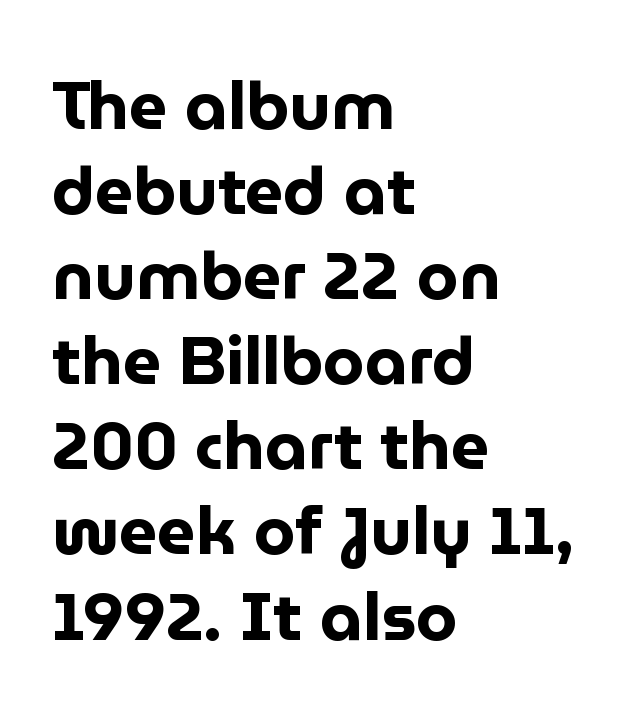
Observe the absence of serifs on each vertical stroke in this sample. Plenty of ink on the page — the face is bold. Does the lettering tilt? It doesn't — this is upright. Line starts are locked; line ends wander. The letters advance in unequal steps, a hallmark of proportional type.
